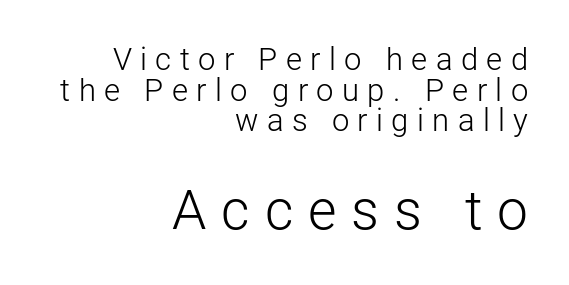
The image shows 55 px light sans-serif type, upright; set right-aligned, tight line spacing (0.99x), unusually wide letter spacing (+0.27 em), not underlined; the second (bottom) block is 1.77x larger; low stroke contrast and a medium x-height.
